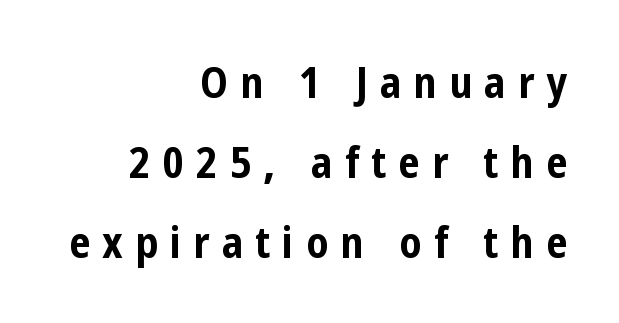
Q: Is the text bold? A: Yes.
Q: Is the text italic (slanted)? A: No, it is upright.
Q: Is the typeface a serif or a sans-serif typeface? A: Sans-serif.
Q: Is the text underlined? A: No.
Q: How is the paragraph aligned? A: Right-aligned.
Q: Is the spacing between letters normal or unusually wide? A: Unusually wide.
Q: Width (condensed, normal, or wide)? A: Condensed.
Q: Stroke contrast? A: Low.
Q: x-height? A: Medium.
Q: Monospaced? A: No.
